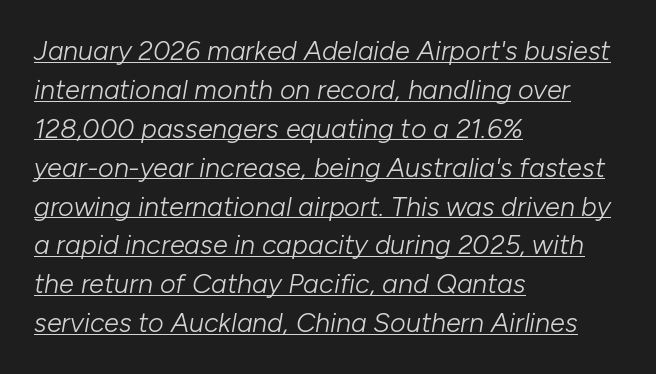
{"italic": "yes", "lean": "right", "slant_degrees": 10, "bold": "no", "underline": "yes", "align": "left", "line_spacing": "normal", "line_spacing_ratio": 1.44, "letter_spacing": "normal", "letter_spacing_em": 0.0, "glyph_px": 27}
